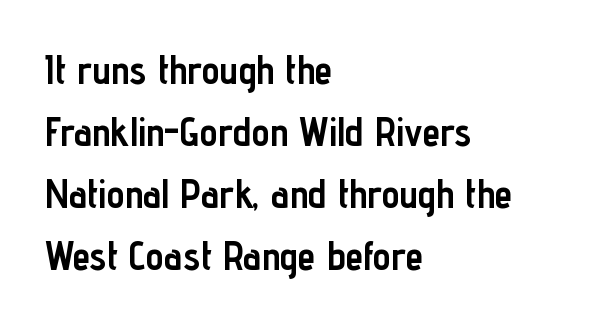
Is the letter spacing exaggerated? No — it looks like the ordinary default. The specimen reads as upright at a glance. Each glyph is drawn with heavy, bold strokes. Spacing verdict: proportional, widths tailored to each character. Type style note: lacks serifs.
